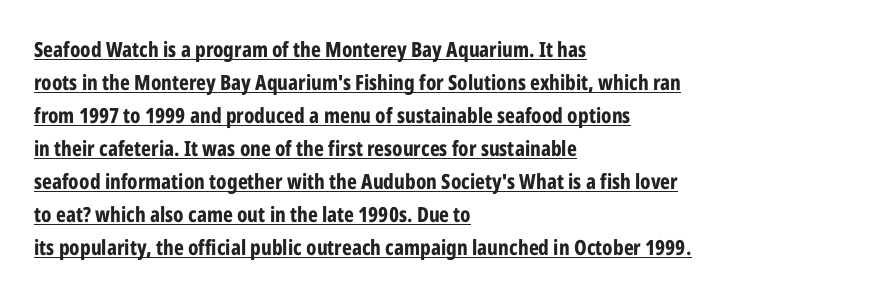
{"italic": "no", "bold": "yes", "underline": "yes", "align": "left", "line_spacing": "normal", "line_spacing_ratio": 1.57, "letter_spacing": "normal", "letter_spacing_em": 0.0, "glyph_px": 21}
